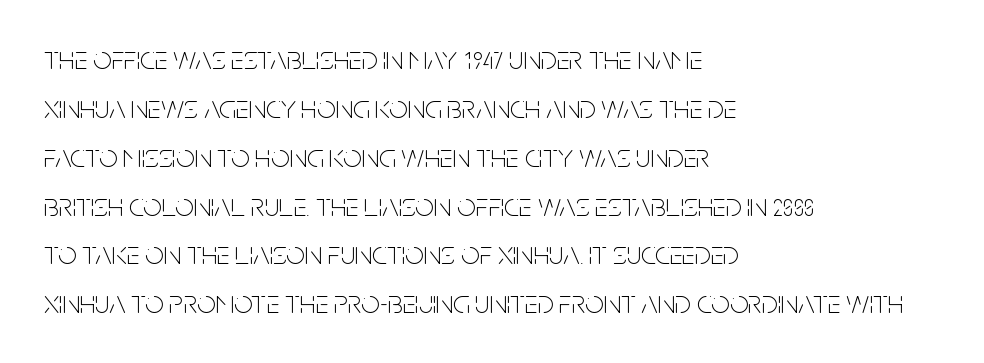
The baseline area is clear. The characters are drawn with everyday or finer stroke widths. The type sits square on the baseline with zero lean. Horizontally, the lines are justified to the leading edge only. Evenly set lines give the paragraph a standard silhouette.
